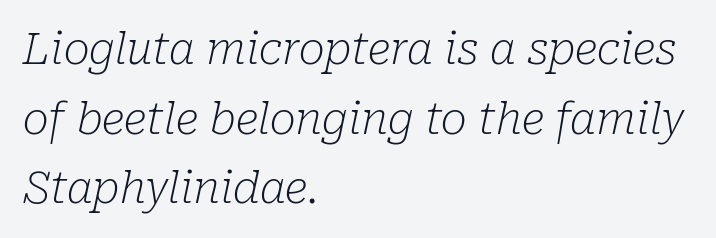
{"serif": "yes", "italic": "yes", "lean": "right", "slant_degrees": 10, "bold": "no", "weight": "light", "width": "normal", "stroke_contrast": "low", "x_height": "medium", "monospaced": "no", "underline": "no", "align": "left", "line_spacing": "normal", "line_spacing_ratio": 1.58, "letter_spacing": "normal", "letter_spacing_em": 0.0, "glyph_px": 44}
